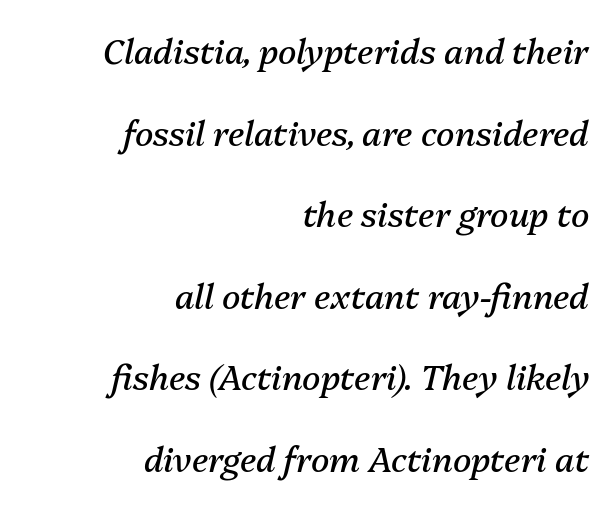
Check the space under the baseline: it is left empty. Nothing unusual about the tracking: characters are spaced as the font intends. Caption: multi-line text, flush right, ragged left. The letters advance in unequal steps, a hallmark of proportional type. Baseline-to-baseline distance is far greater than the letter height. This reads as an unemphasized weight, regular at the heaviest.
